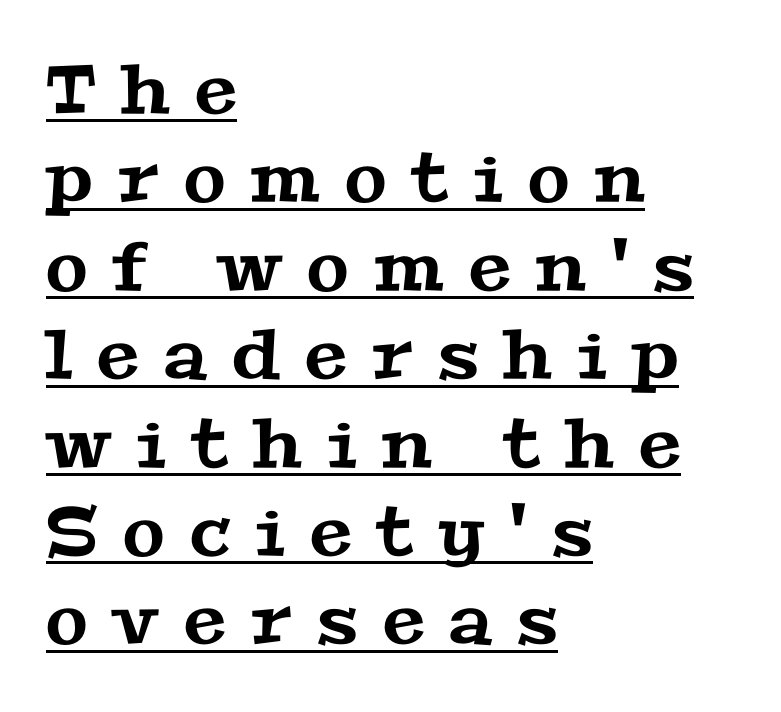
The image shows 68 px wide serif type; set left-aligned, normal line spacing (1.3x), unusually wide letter spacing (+0.37 em), underlined; medium stroke contrast and a medium x-height.
